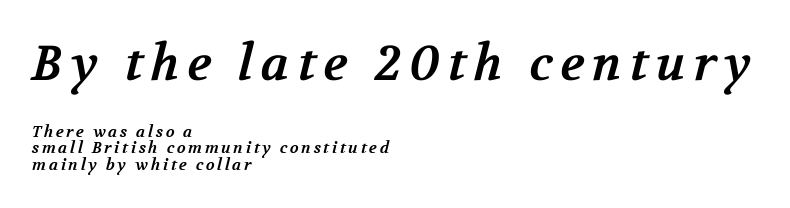
The image shows 49 px bold serif type; set left-aligned, tight line spacing (1.02x), not underlined; the first (top) block is 3.06x larger; medium stroke contrast and a medium x-height.
